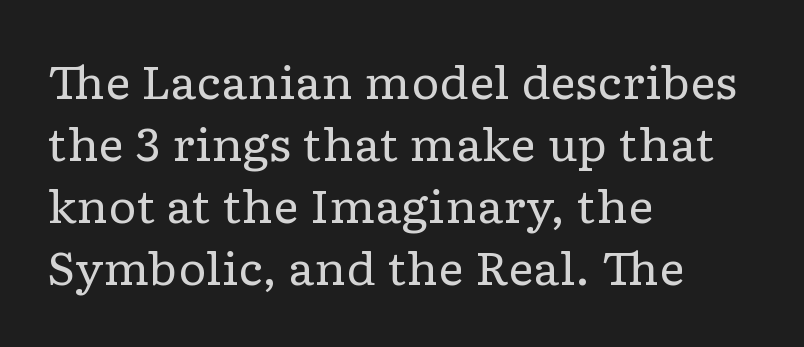
The image shows 44 px regular-weight, wide serif type, upright; set left-aligned, normal line spacing (1.41x), normal letter spacing, not underlined; low stroke contrast and a medium x-height.
